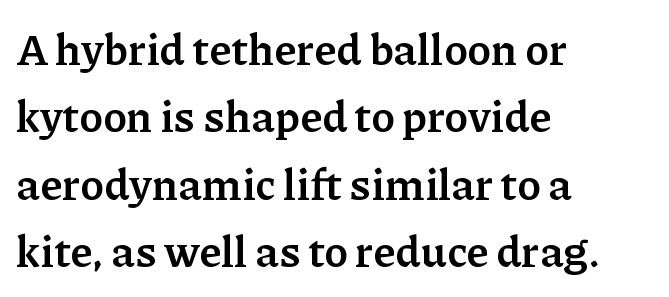
Q: Is the text bold? A: Yes.
Q: Is the text italic (slanted)? A: No, it is upright.
Q: Is the typeface a serif or a sans-serif typeface? A: Serif.
Q: Is the text underlined? A: No.
Q: How is the paragraph aligned? A: Left-aligned.
Q: Is the spacing between letters normal or unusually wide? A: Normal.
Q: Is the spacing between lines tight, normal or loose? A: Normal.
Q: Width (condensed, normal, or wide)? A: Normal.
Q: Stroke contrast? A: Low.
Q: x-height? A: Medium.
Q: Monospaced? A: No.
